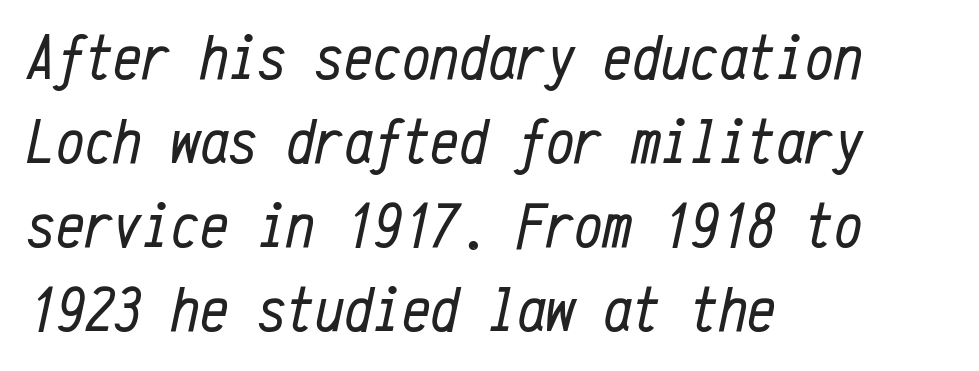
{"italic": "yes", "lean": "right", "slant_degrees": 12, "bold": "no", "weight": "regular", "width": "condensed", "stroke_contrast": "low", "x_height": "medium", "monospaced": "yes", "underline": "no", "align": "left", "line_spacing": "normal", "line_spacing_ratio": 1.31, "letter_spacing": "normal", "letter_spacing_em": 0.0, "glyph_px": 64}
